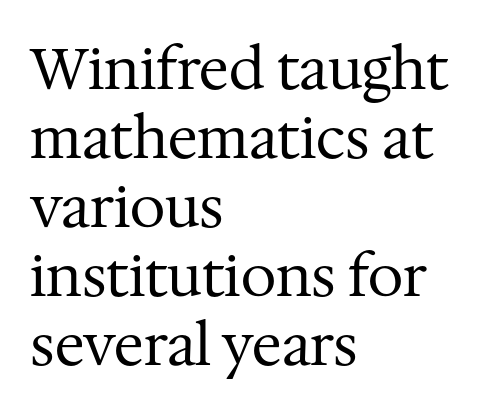
Q: Is the text bold? A: No.
Q: Is the text italic (slanted)? A: No, it is upright.
Q: Is the typeface a serif or a sans-serif typeface? A: Serif.
Q: Is the text underlined? A: No.
Q: How is the paragraph aligned? A: Left-aligned.
Q: Is the spacing between letters normal or unusually wide? A: Normal.
Q: Width (condensed, normal, or wide)? A: Normal.
Q: Stroke contrast? A: Medium.
Q: x-height? A: Medium.
Q: Monospaced? A: No.
